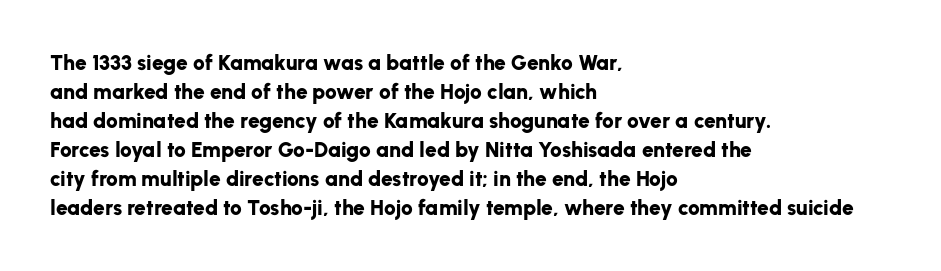
{"italic": "no", "bold": "yes", "underline": "no", "align": "left", "line_spacing": "normal", "line_spacing_ratio": 1.38, "letter_spacing": "normal", "letter_spacing_em": 0.0, "glyph_px": 21}
